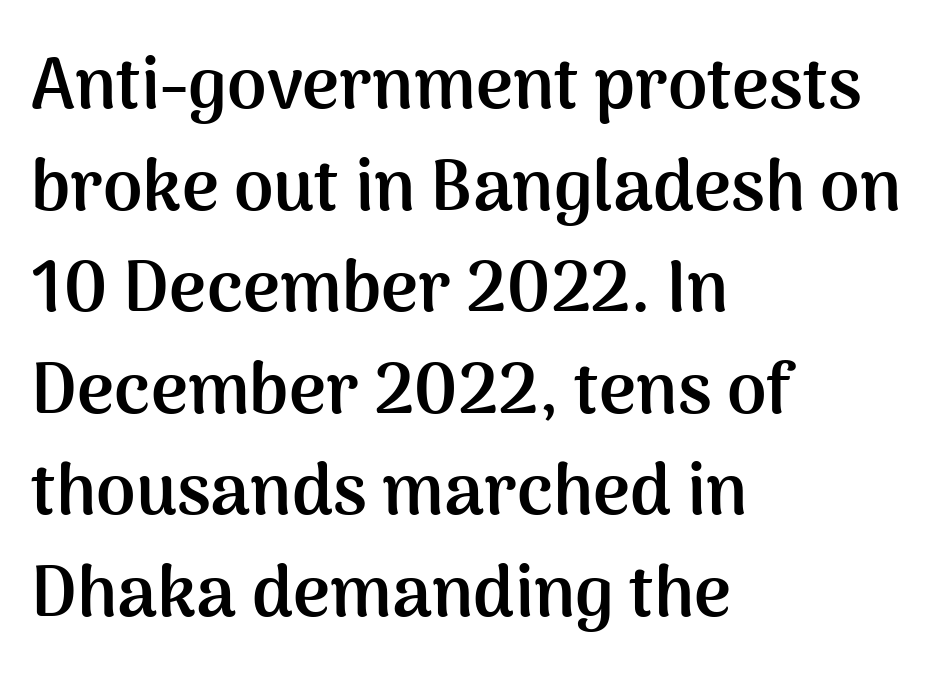
The image shows 71 px semibold sans-serif type, upright; set left-aligned, normal line spacing (1.43x), normal letter spacing, not underlined; medium stroke contrast and a medium x-height.
